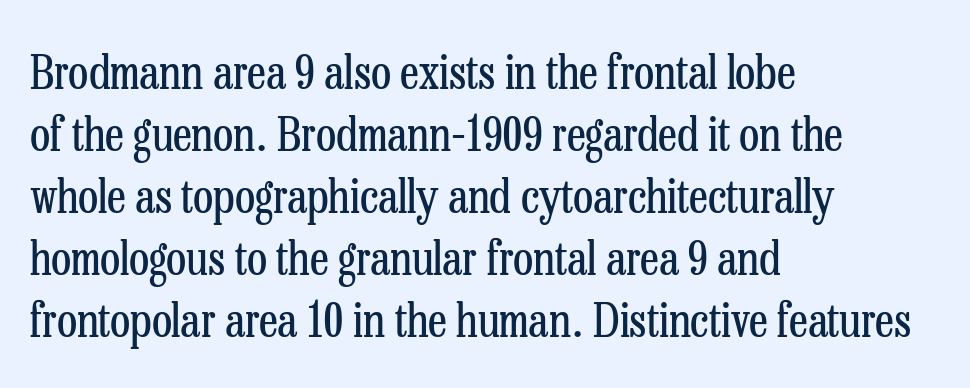
The image shows 47 px regular-weight, condensed serif type, upright; set left-aligned, normal line spacing (1.32x), normal letter spacing, not underlined; low stroke contrast and a medium x-height.
